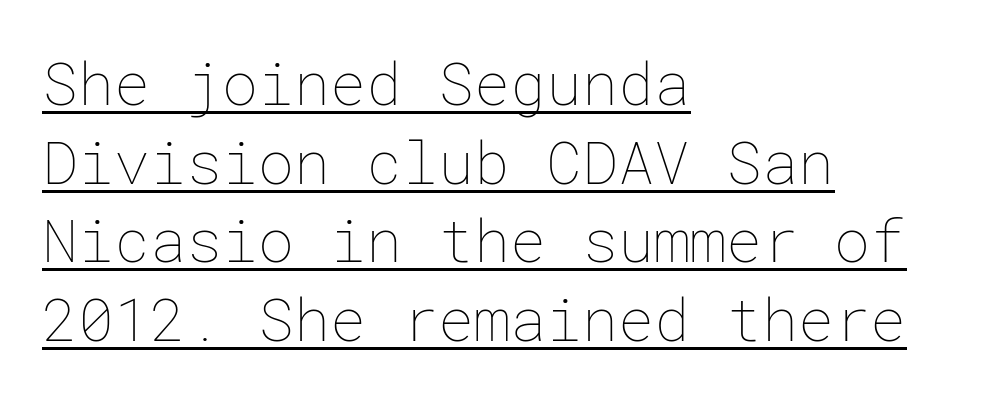
The image shows 60 px thin type, upright; set left-aligned, normal line spacing (1.31x), normal letter spacing, underlined; low stroke contrast and a medium x-height.
